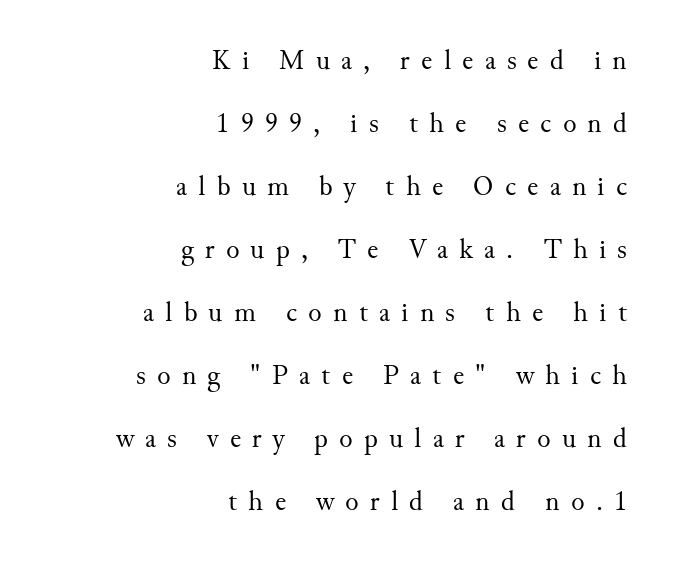
Q: Is the text bold? A: No.
Q: Is the text italic (slanted)? A: No, it is upright.
Q: Is the typeface a serif or a sans-serif typeface? A: Serif.
Q: Is the text underlined? A: No.
Q: How is the paragraph aligned? A: Right-aligned.
Q: Is the spacing between letters normal or unusually wide? A: Unusually wide.
Q: Is the spacing between lines tight, normal or loose? A: Loose.
Q: Width (condensed, normal, or wide)? A: Normal.
Q: Stroke contrast? A: Medium.
Q: x-height? A: Small.
Q: Monospaced? A: No.
